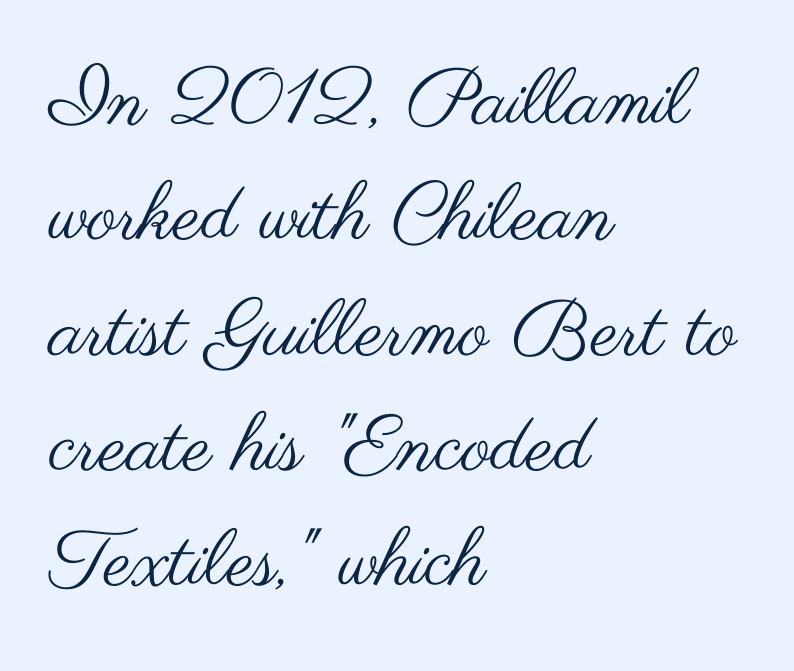
The image shows 79 px regular-weight, wide sans-serif type; set left-aligned, normal line spacing (1.46x), normal letter spacing, not underlined; medium stroke contrast and a small x-height.
